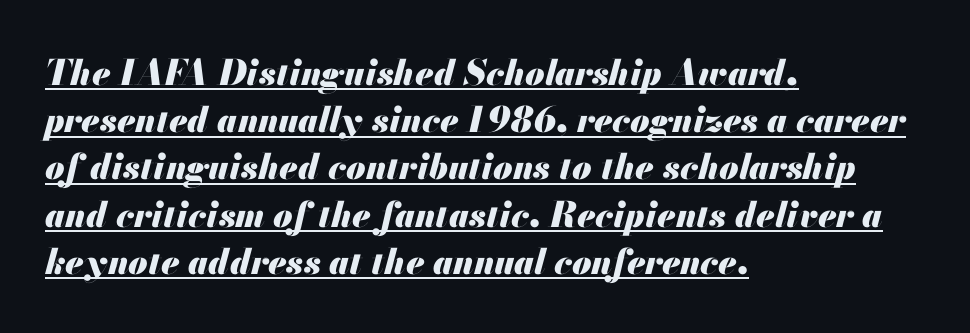
Notice how descenders clear the ascenders below comfortably — that's standard leading. Strong, thick strokes mark this as bold type. The font's italic variant was chosen for this text. No extra tracking has been applied to these lines. The face used here is proportionally spaced, like ordinary book or web type. One-word summary of the alignment: left.
